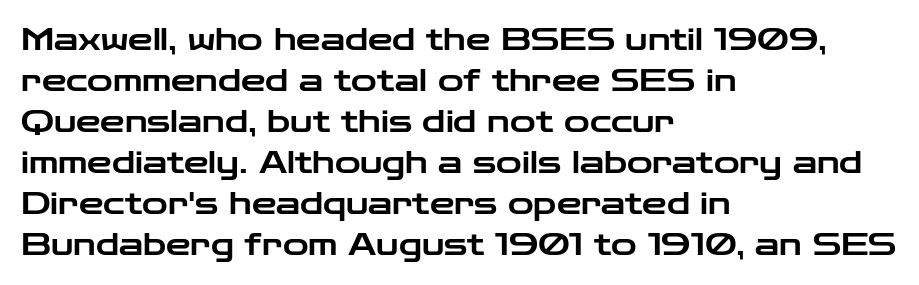
The image shows 31 px wide sans-serif type, upright; set left-aligned, normal line spacing (1.32x), normal letter spacing, not underlined; low stroke contrast and a medium x-height.
